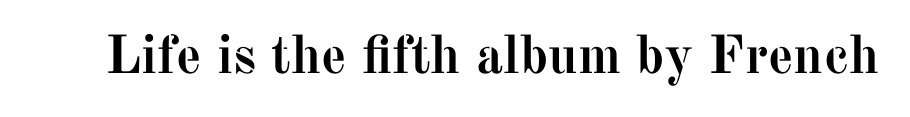
Plenty of ink on the page — the face is bold. Has an underline been added? It has not. A typesetter would call this zero additional tracking. Do the characters align in a grid? No, the font is proportional. Typographically, this falls in the serif category. Notice how the stems are strictly vertical — no italics here.
